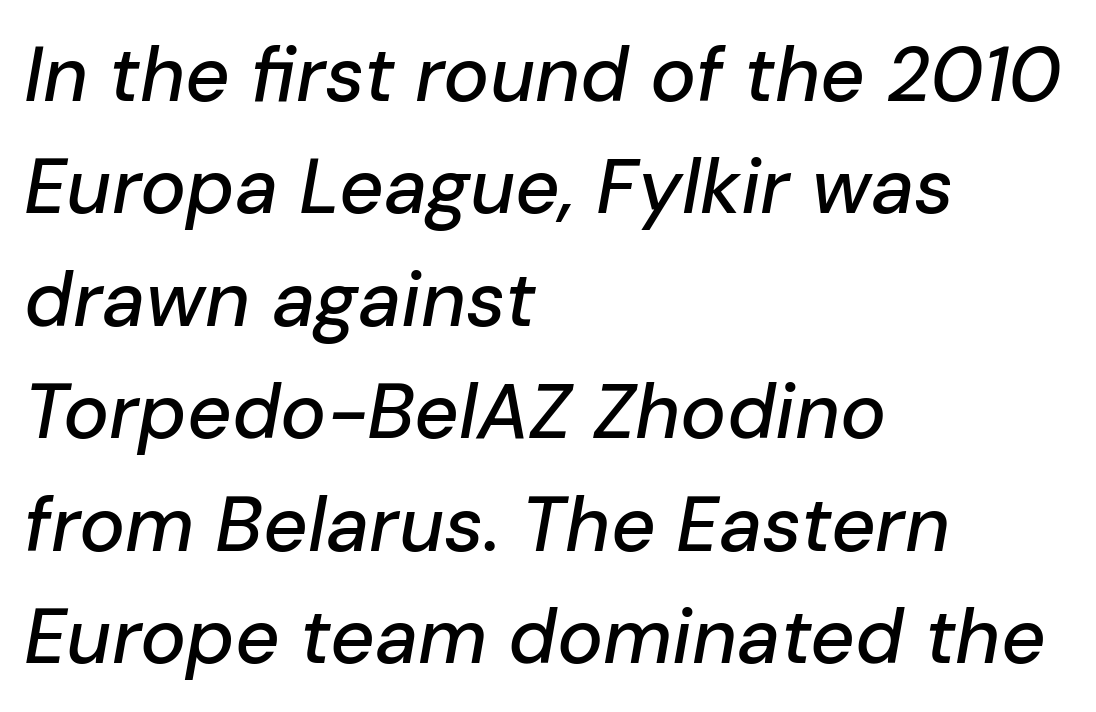
Q: Is the text italic (slanted)? A: Yes, it leans right by about 10 degrees.
Q: Is the text underlined? A: No.
Q: How is the paragraph aligned? A: Left-aligned.
Q: Is the spacing between letters normal or unusually wide? A: Normal.
Q: Is the spacing between lines tight, normal or loose? A: Normal.
Q: Width (condensed, normal, or wide)? A: Normal.
Q: Stroke contrast? A: Low.
Q: x-height? A: Medium.
Q: Monospaced? A: No.
